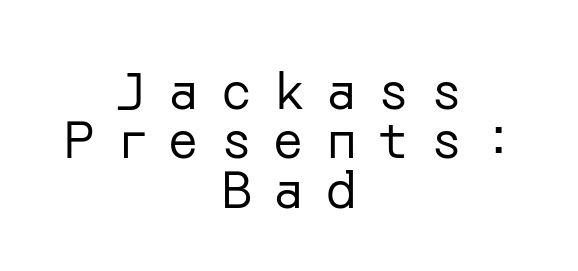
The image shows 52 px regular-weight sans-serif type, upright; set centered, tight line spacing (0.95x), unusually wide letter spacing (+0.41 em), not underlined; low stroke contrast and a medium x-height.
